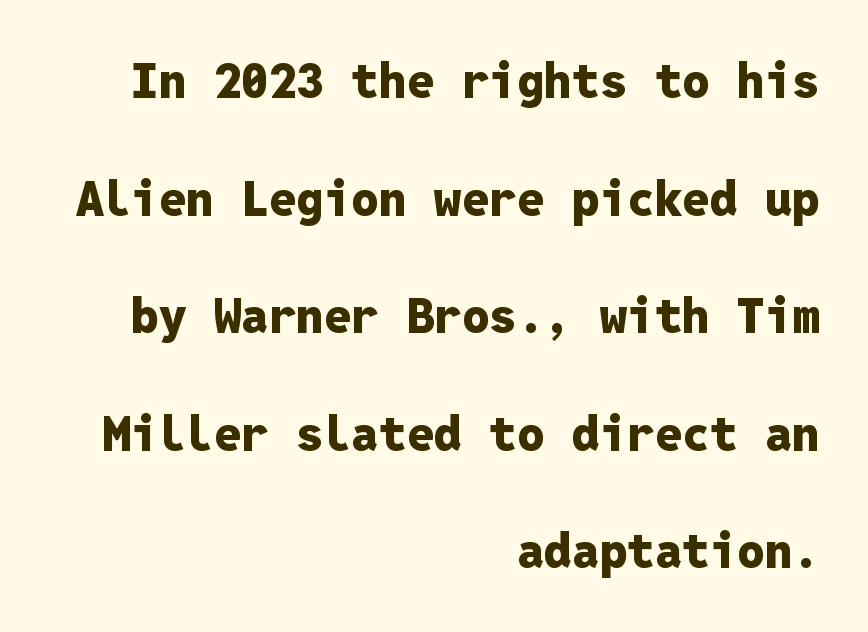
Q: Is the text bold? A: Yes.
Q: Is the text italic (slanted)? A: No, it is upright.
Q: Is the typeface a serif or a sans-serif typeface? A: Sans-serif.
Q: Is the text underlined? A: No.
Q: How is the paragraph aligned? A: Right-aligned.
Q: Is the spacing between letters normal or unusually wide? A: Normal.
Q: Is the spacing between lines tight, normal or loose? A: Loose.
Q: Width (condensed, normal, or wide)? A: Normal.
Q: Stroke contrast? A: Low.
Q: x-height? A: Medium.
Q: Monospaced? A: Yes.
